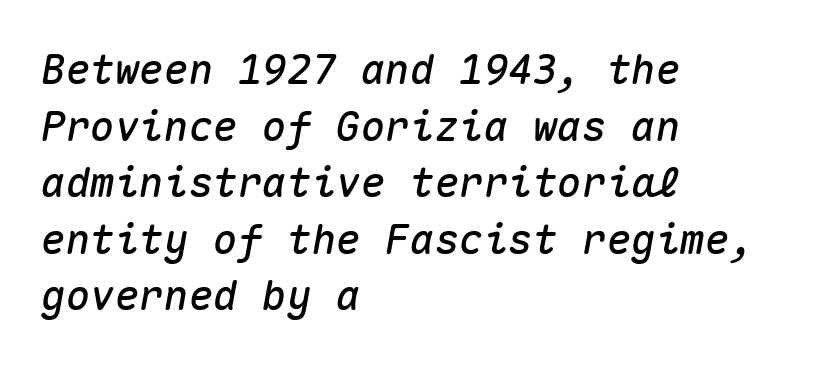
{"italic": "yes", "lean": "right", "slant_degrees": 10, "width": "normal", "stroke_contrast": "medium", "x_height": "medium", "monospaced": "yes", "underline": "no", "align": "left", "line_spacing": "normal", "line_spacing_ratio": 1.38, "letter_spacing": "normal", "letter_spacing_em": 0.0, "glyph_px": 41}
